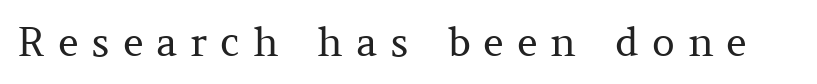
Caption: expanded tracking, letters set apart. The lettering stays uniformly vertical, giving the passage a roman look. Is this a fixed-width face? No — the glyphs have proportional, varying widths. Each letter's strokes conclude with small projecting serifs.
